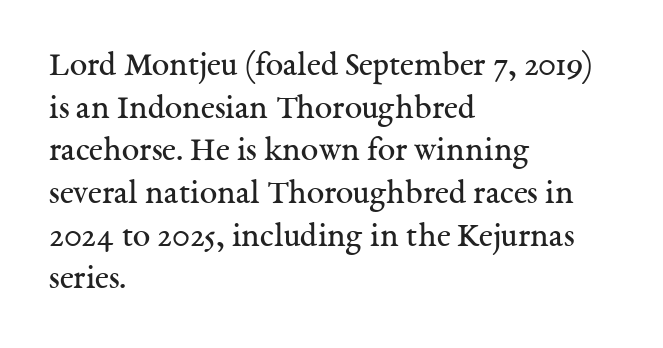
Q: Is the text bold? A: No.
Q: Is the text italic (slanted)? A: No, it is upright.
Q: Is the typeface a serif or a sans-serif typeface? A: Serif.
Q: Is the text underlined? A: No.
Q: How is the paragraph aligned? A: Left-aligned.
Q: Is the spacing between letters normal or unusually wide? A: Normal.
Q: Width (condensed, normal, or wide)? A: Normal.
Q: Stroke contrast? A: Medium.
Q: x-height? A: Medium.
Q: Monospaced? A: No.
